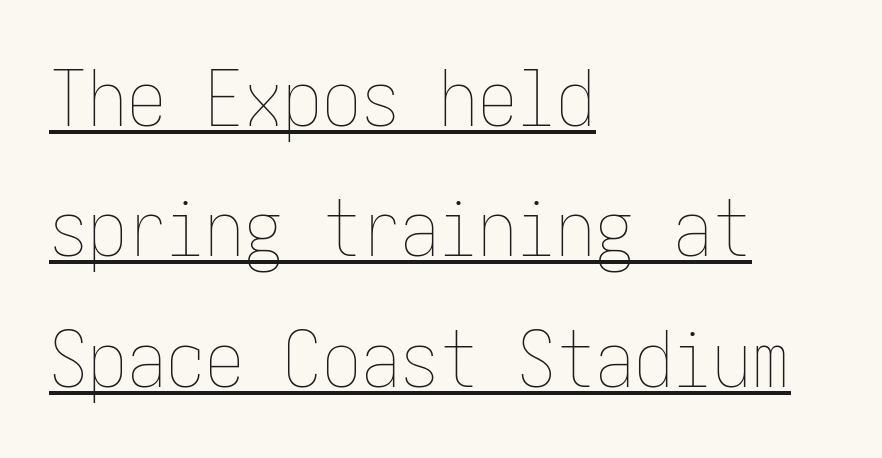
{"italic": "no", "bold": "no", "weight": "thin", "width": "condensed", "stroke_contrast": "low", "x_height": "medium", "underline": "yes", "align": "left", "line_spacing": "normal", "line_spacing_ratio": 1.67, "letter_spacing": "normal", "letter_spacing_em": 0.0, "glyph_px": 78}
